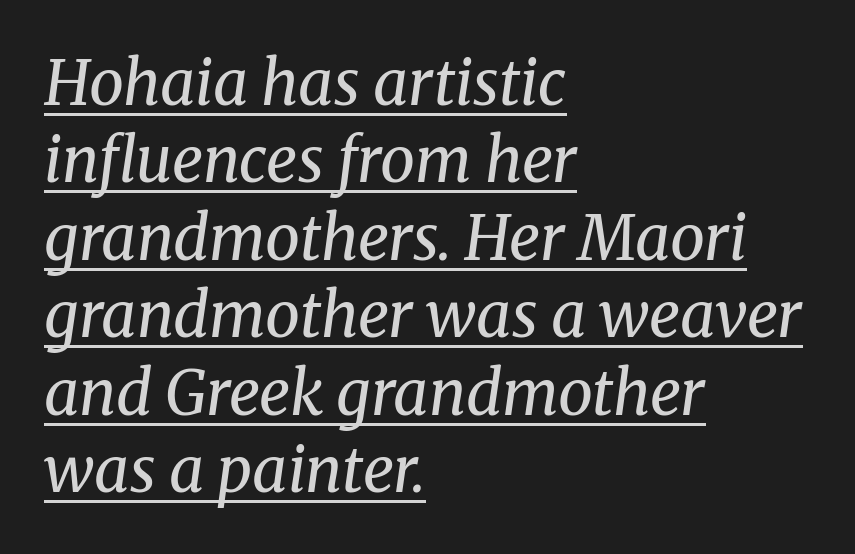
Q: Is the text bold? A: No.
Q: Is the text italic (slanted)? A: Yes, it leans right by about 8 degrees.
Q: Is the typeface a serif or a sans-serif typeface? A: Serif.
Q: Is the text underlined? A: Yes.
Q: How is the paragraph aligned? A: Left-aligned.
Q: Is the spacing between letters normal or unusually wide? A: Normal.
Q: Is the spacing between lines tight, normal or loose? A: Normal.
Q: Width (condensed, normal, or wide)? A: Normal.
Q: Stroke contrast? A: Medium.
Q: x-height? A: Medium.
Q: Monospaced? A: No.
